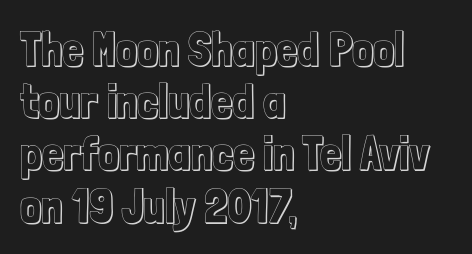
The image shows 47 px condensed type, upright; set left-aligned, tight line spacing (1.11x), normal letter spacing, not underlined; a medium x-height.
